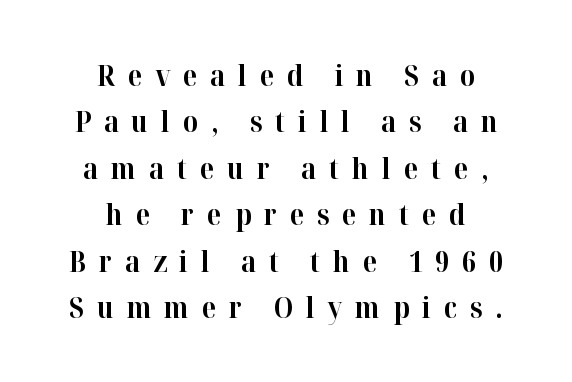
The image shows 29 px bold serif type, upright; set centered, normal line spacing (1.6x), unusually wide letter spacing (+0.44 em), not underlined; high stroke contrast and a medium x-height.
